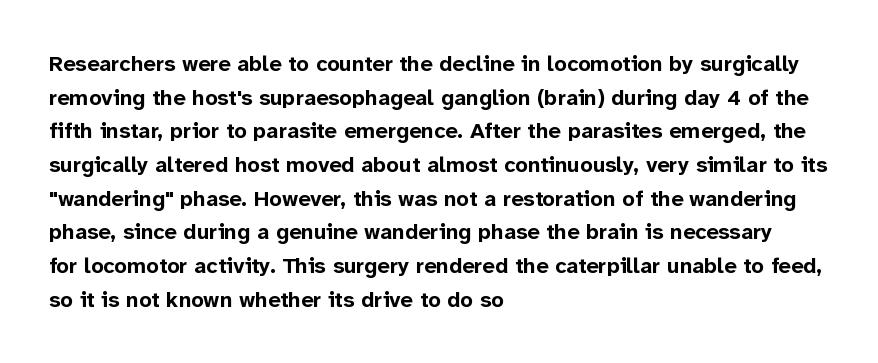
{"italic": "no", "bold": "yes", "underline": "no", "align": "left", "line_spacing": "normal", "line_spacing_ratio": 1.53, "letter_spacing": "normal", "letter_spacing_em": 0.0, "glyph_px": 22}
